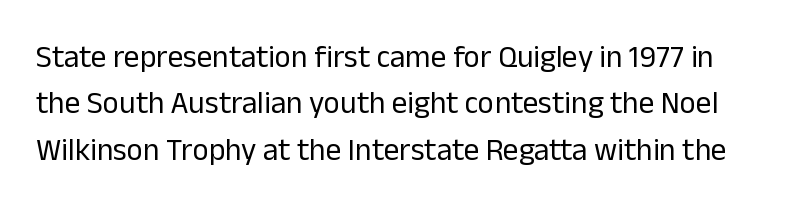
These lines are rendered in a variable-pitch font. Posture: straight, roman, zero tilt. Clear beneath every line of the passage. The passage shown stacks its lines at a standard gap. This sample uses plain, unmodified letter spacing. Is this a sans? Yes — the strokes have no serifs.
